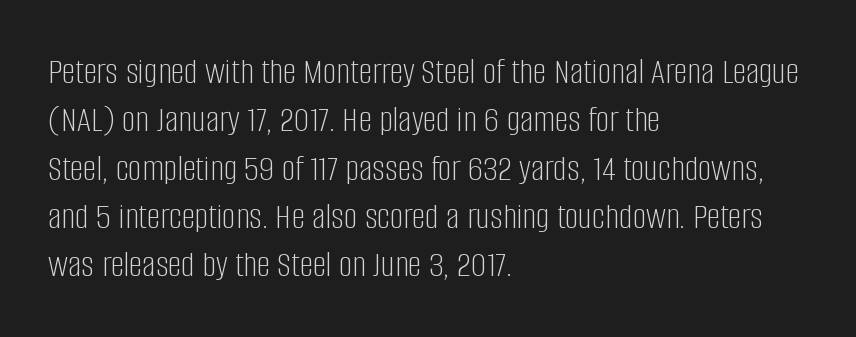
{"serif": "no", "italic": "no", "bold": "no", "weight": "light", "width": "condensed", "stroke_contrast": "low", "x_height": "large", "monospaced": "no", "underline": "no", "align": "left", "line_spacing": "normal", "line_spacing_ratio": 1.27, "letter_spacing": "normal", "letter_spacing_em": 0.0, "glyph_px": 38}
